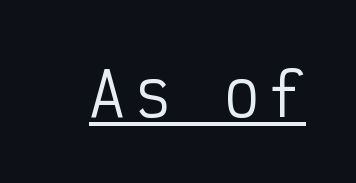
Honestly, the underline is the first thing you notice here. Do the letters lean? They stand straight. Does the type have serifs? No, each stem ends abruptly. Here the designer chose a console-style face with uniform glyph widths. The font sits on the lighter half of the weight spectrum, regular included.
